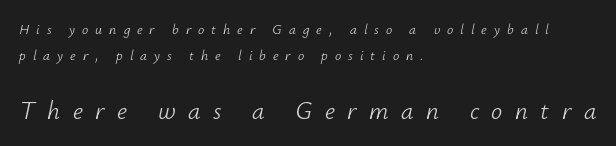
Q: Is the text bold? A: No.
Q: Is the text italic (slanted)? A: Yes, it leans right by about 12 degrees.
Q: Is the text underlined? A: No.
Q: How is the paragraph aligned? A: Left-aligned.
Q: Is the spacing between letters normal or unusually wide? A: Unusually wide.
Q: Which block of text is set in a larger size, the first (top) or the second (bottom)? A: The second (bottom) one.
